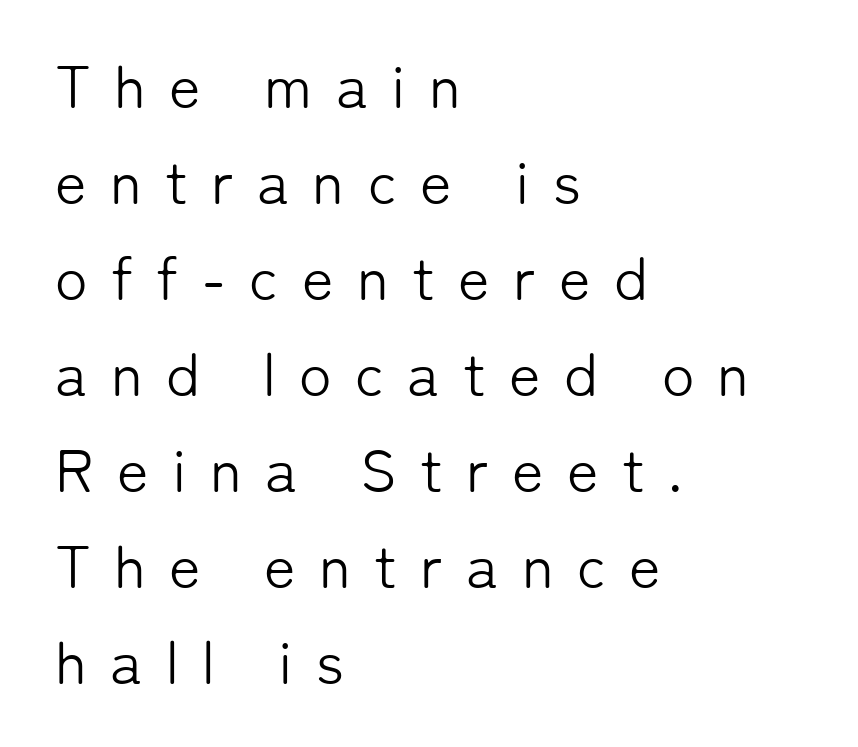
Q: Is the text bold? A: No.
Q: Is the text italic (slanted)? A: No, it is upright.
Q: Is the typeface a serif or a sans-serif typeface? A: Sans-serif.
Q: Is the text underlined? A: No.
Q: How is the paragraph aligned? A: Left-aligned.
Q: Is the spacing between letters normal or unusually wide? A: Unusually wide.
Q: Is the spacing between lines tight, normal or loose? A: Normal.
Q: Width (condensed, normal, or wide)? A: Normal.
Q: Stroke contrast? A: Low.
Q: x-height? A: Medium.
Q: Monospaced? A: No.
